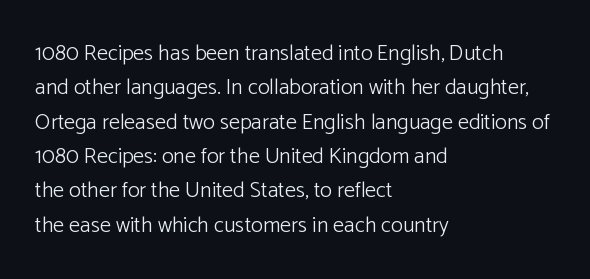
{"italic": "no", "bold": "no", "underline": "no", "align": "left", "line_spacing": "normal", "line_spacing_ratio": 1.56, "letter_spacing": "normal", "letter_spacing_em": 0.0, "glyph_px": 22}
